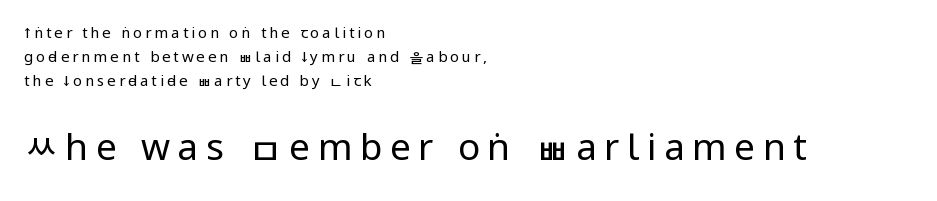
The image shows 37 px regular-weight, condensed sans-serif type, upright; set left-aligned, normal line spacing (1.61x), unusually wide letter spacing (+0.2 em), not underlined; the second (bottom) block is 2.47x larger; low stroke contrast and a large x-height.
